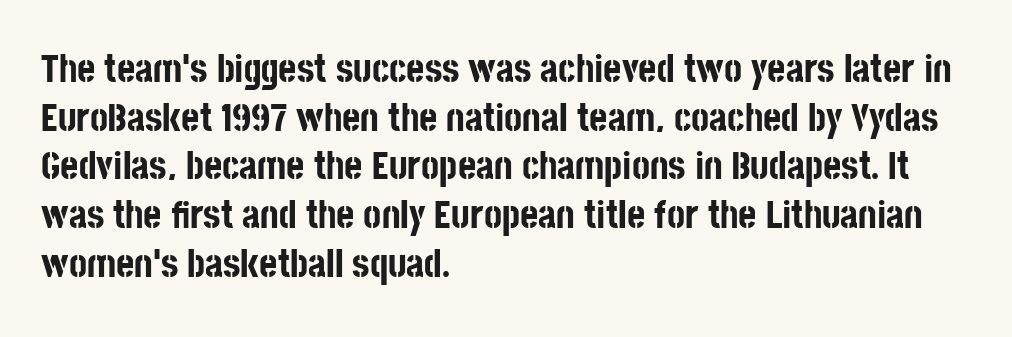
Q: Is the text bold? A: Yes.
Q: Is the text italic (slanted)? A: No, it is upright.
Q: Is the typeface a serif or a sans-serif typeface? A: Sans-serif.
Q: Is the text underlined? A: No.
Q: How is the paragraph aligned? A: Left-aligned.
Q: Is the spacing between letters normal or unusually wide? A: Normal.
Q: Is the spacing between lines tight, normal or loose? A: Normal.
Q: Width (condensed, normal, or wide)? A: Condensed.
Q: Stroke contrast? A: Low.
Q: x-height? A: Large.
Q: Monospaced? A: No.
